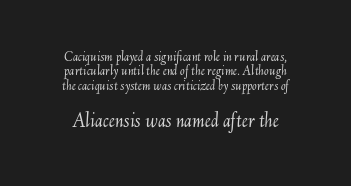
The image shows 21 px text type, italic (leaning right); set tight line spacing (1.03x), normal letter spacing, not underlined; the second (bottom) block is 1.5x larger.
